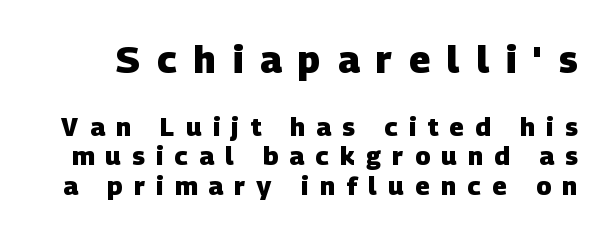
{"serif": "no", "bold": "yes", "weight": "heavy", "width": "normal", "stroke_contrast": "low", "x_height": "large", "monospaced": "no", "underline": "no", "line_spacing_ratio": 1.19, "letter_spacing": "wide", "letter_spacing_em": 0.46, "larger_block": "first", "size_ratio": 1.48, "glyph_px": 37}
